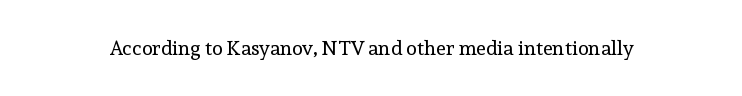
Posture: upright roman. Short note: letters normally spaced. The weight would be labelled regular, book, light, or lighter still. Lines of text with bare space underneath.
